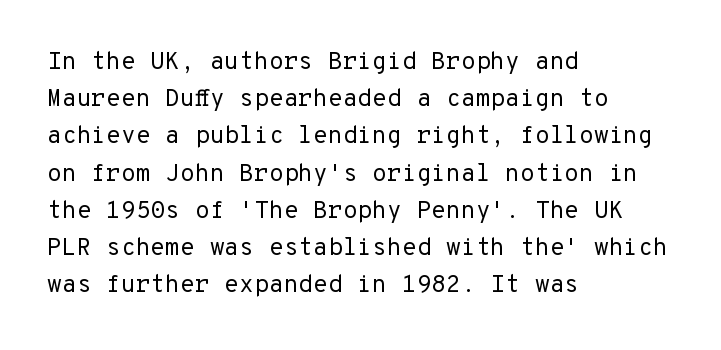
Ordinary non-slanted type is in use. This sample uses plain, unmodified letter spacing. Has an underline been added? It has not. The designer left line spacing at the default. The cut favours lightness, reaching ordinary text weight at its darkest. Layout note: lines flush left.
